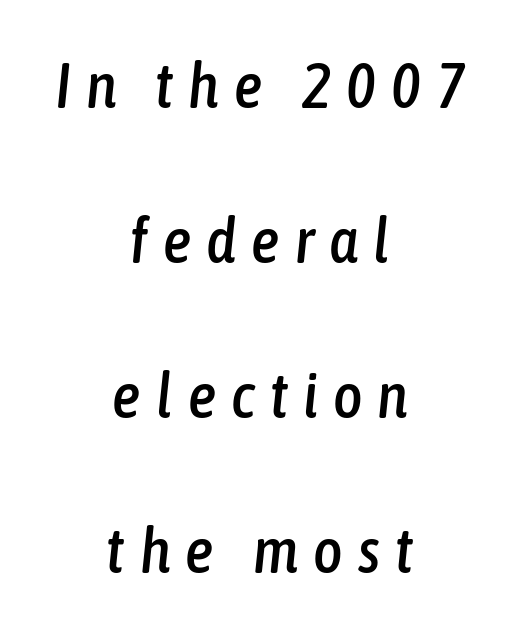
{"italic": "yes", "lean": "right", "slant_degrees": 6, "width": "condensed", "stroke_contrast": "low", "x_height": "medium", "monospaced": "no", "underline": "no", "align": "center", "line_spacing": "loose", "line_spacing_ratio": 2.46, "letter_spacing": "wide", "letter_spacing_em": 0.24, "glyph_px": 63}
